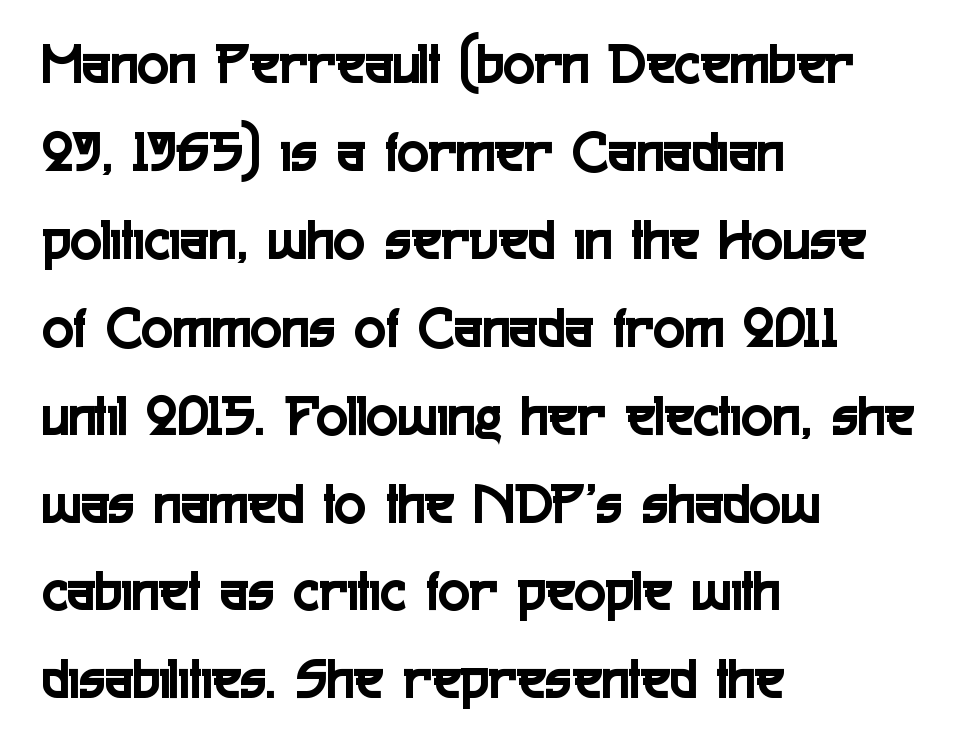
Q: Is the text italic (slanted)? A: No, it is upright.
Q: Is the typeface a serif or a sans-serif typeface? A: Sans-serif.
Q: Is the text underlined? A: No.
Q: How is the paragraph aligned? A: Left-aligned.
Q: Is the spacing between letters normal or unusually wide? A: Normal.
Q: Is the spacing between lines tight, normal or loose? A: Normal.
Q: Width (condensed, normal, or wide)? A: Condensed.
Q: x-height? A: Medium.
Q: Monospaced? A: No.
